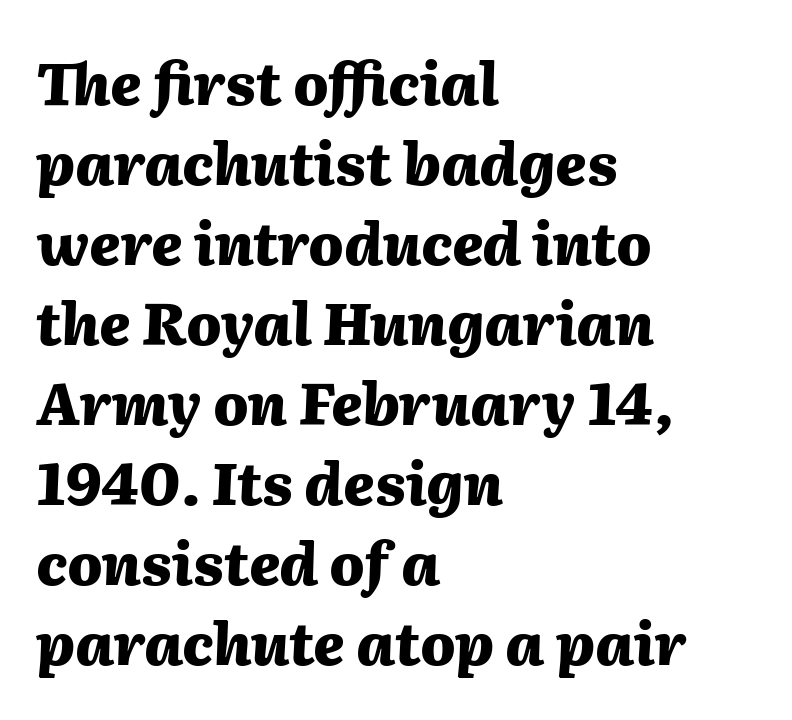
The image shows 58 px heavy type, italic (leaning right); set left-aligned, normal line spacing (1.38x), normal letter spacing, not underlined; medium stroke contrast and a medium x-height.
